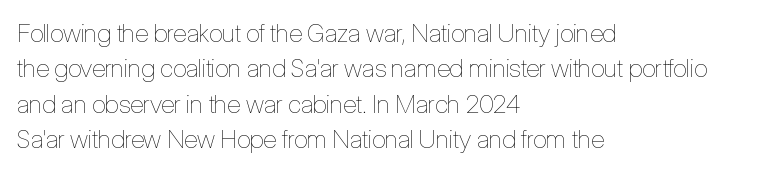
Q: Is the text bold? A: No.
Q: Is the text italic (slanted)? A: No, it is upright.
Q: Is the text underlined? A: No.
Q: How is the paragraph aligned? A: Left-aligned.
Q: Is the spacing between letters normal or unusually wide? A: Normal.
Q: Is the spacing between lines tight, normal or loose? A: Normal.
